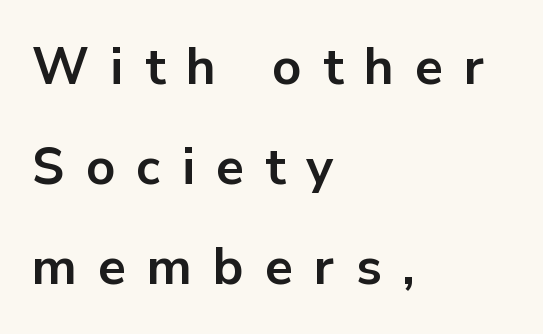
The image shows 51 px bold sans-serif type, upright; set left-aligned, loose line spacing (1.96x), unusually wide letter spacing (+0.42 em), not underlined; low stroke contrast and a medium x-height.
